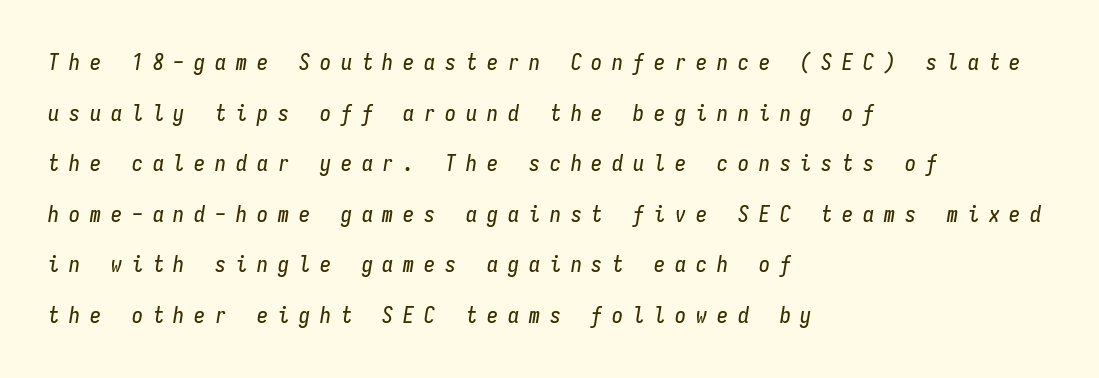
The image shows 22 px text type, italic (leaning right); set left-aligned, loose line spacing (2.3x), unusually wide letter spacing (+0.45 em), not underlined.
